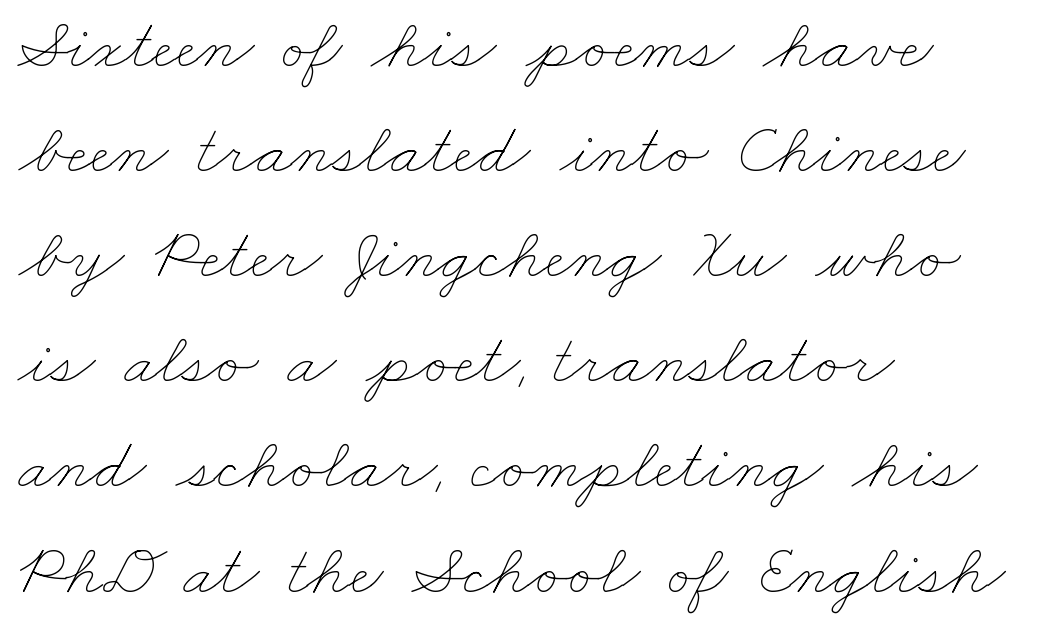
Does the leading feel generous? No, just average. Plain, unruled lines of type. Where is the straight margin? On the left. Is the letter spacing exaggerated? No — it looks like the ordinary default. Think of a printed novel: that variable character pitch is what you see here.
